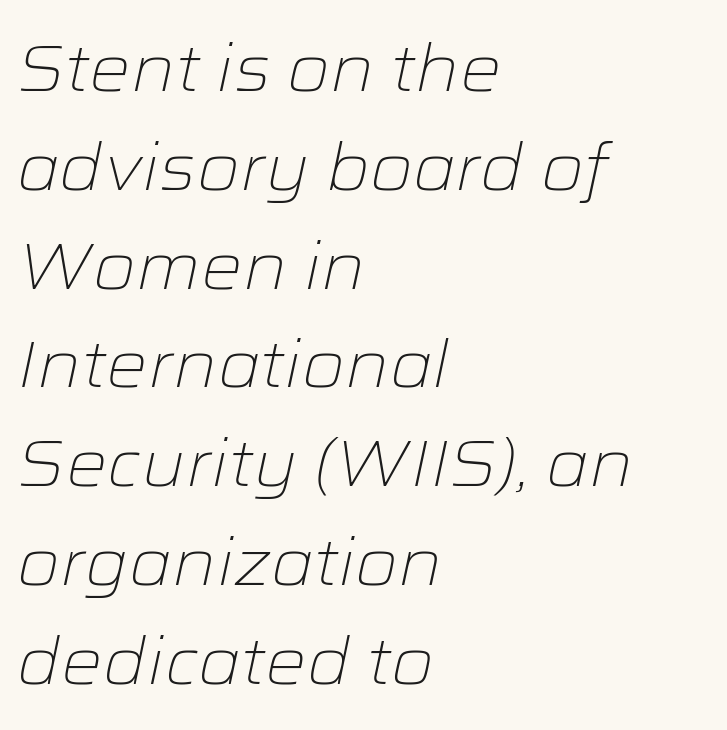
Q: Is the text bold? A: No.
Q: Is the text italic (slanted)? A: Yes, it leans right by about 12 degrees.
Q: Is the text underlined? A: No.
Q: How is the paragraph aligned? A: Left-aligned.
Q: Is the spacing between letters normal or unusually wide? A: Normal.
Q: Is the spacing between lines tight, normal or loose? A: Normal.
Q: Width (condensed, normal, or wide)? A: Wide.
Q: Stroke contrast? A: Low.
Q: x-height? A: Medium.
Q: Monospaced? A: No.
